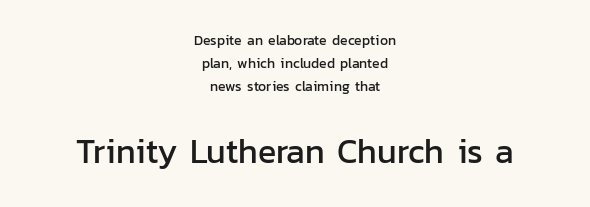
Q: Is the text italic (slanted)? A: No, it is upright.
Q: Is the typeface a serif or a sans-serif typeface? A: Sans-serif.
Q: Is the text underlined? A: No.
Q: How is the paragraph aligned? A: Centered.
Q: Is the spacing between letters normal or unusually wide? A: Normal.
Q: Is the spacing between lines tight, normal or loose? A: Normal.
Q: Which block of text is set in a larger size, the first (top) or the second (bottom)? A: The second (bottom) one.
Q: Width (condensed, normal, or wide)? A: Normal.
Q: Stroke contrast? A: Low.
Q: x-height? A: Medium.
Q: Monospaced? A: No.
